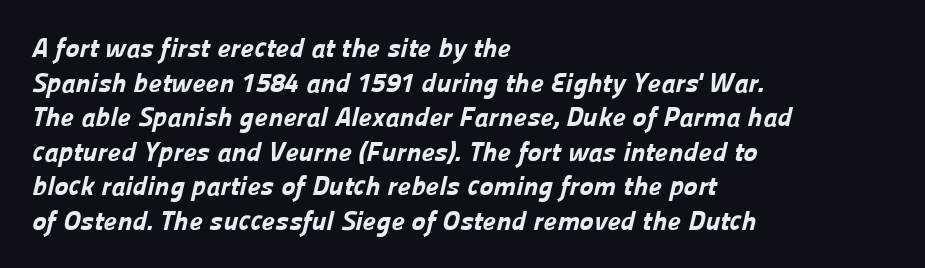
The image shows 27 px bold type; set left-aligned, normal line spacing (1.28x), normal letter spacing, not underlined.
